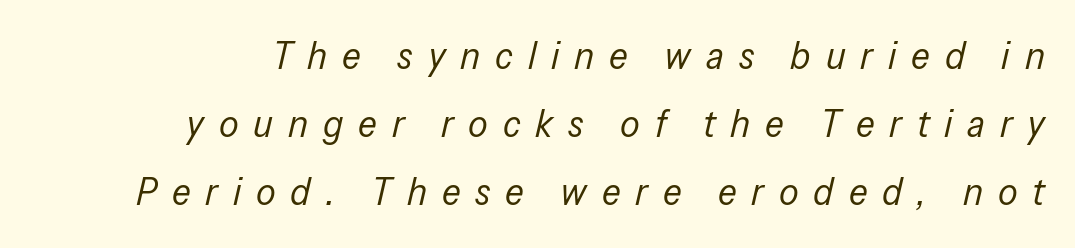
A flush-right, rag-left setting is used for this passage. Every character sits at an angle, as italics do. The rendering inserts visible extra space after every character. A bare baseline throughout the passage. Do the characters align in a grid? No, the font is proportional. This reads as an unemphasized weight, regular at the heaviest.
